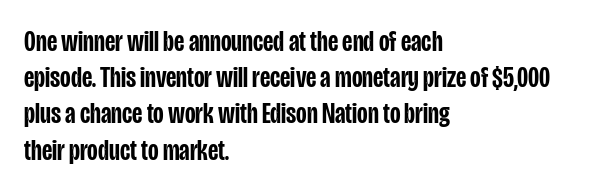
{"serif": "no", "italic": "no", "bold": "semi", "weight": "semibold", "width": "condensed", "stroke_contrast": "low", "x_height": "large", "monospaced": "no", "underline": "no", "align": "left", "line_spacing": "normal", "line_spacing_ratio": 1.25, "letter_spacing": "normal", "letter_spacing_em": 0.0, "glyph_px": 29}
